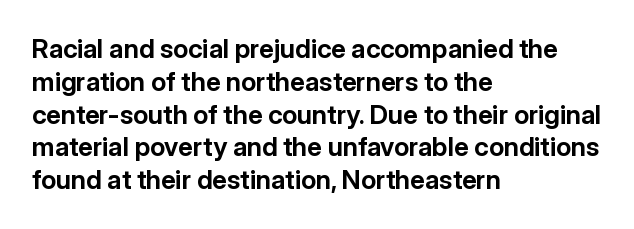
{"italic": "no", "bold": "yes", "underline": "no", "align": "left", "line_spacing": "normal", "line_spacing_ratio": 1.26, "letter_spacing": "normal", "letter_spacing_em": 0.0, "glyph_px": 26}
